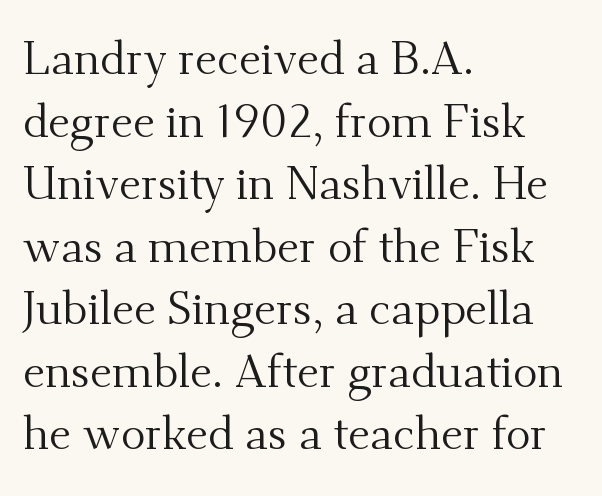
The image shows 46 px regular-weight serif type, upright; set left-aligned, normal line spacing (1.36x), normal letter spacing, not underlined; medium stroke contrast and a small x-height.
